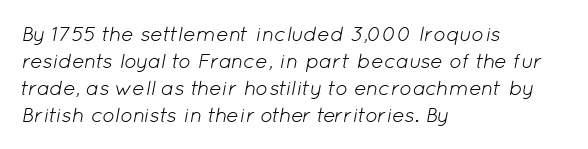
{"italic": "yes", "lean": "right", "slant_degrees": 12, "bold": "no", "underline": "no", "align": "left", "line_spacing": "normal", "line_spacing_ratio": 1.29, "letter_spacing": "normal", "letter_spacing_em": 0.0, "glyph_px": 21}
